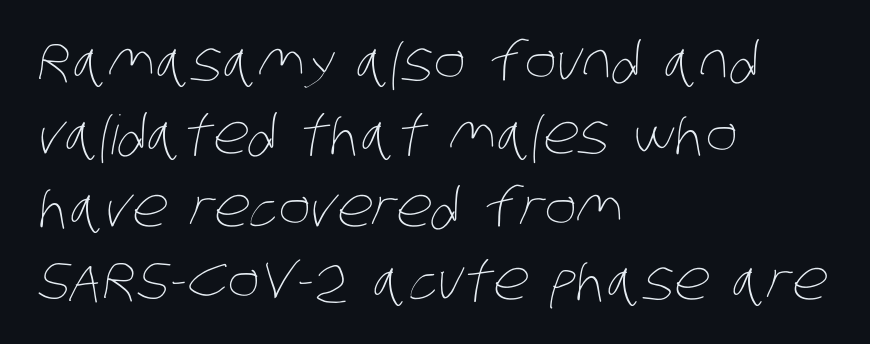
Horizontally, the lines are justified to the leading edge only. Words appear dense and cohesive because spacing is normal. Think of a printed novel: that variable character pitch is what you see here. How would I describe the line gaps? Plain and ordinary.
